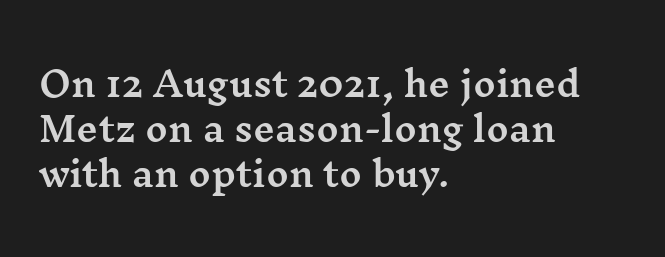
{"serif": "yes", "italic": "no", "width": "wide", "stroke_contrast": "medium", "x_height": "medium", "monospaced": "no", "underline": "no", "align": "left", "line_spacing": "normal", "line_spacing_ratio": 1.33, "letter_spacing": "normal", "letter_spacing_em": 0.0, "glyph_px": 34}
